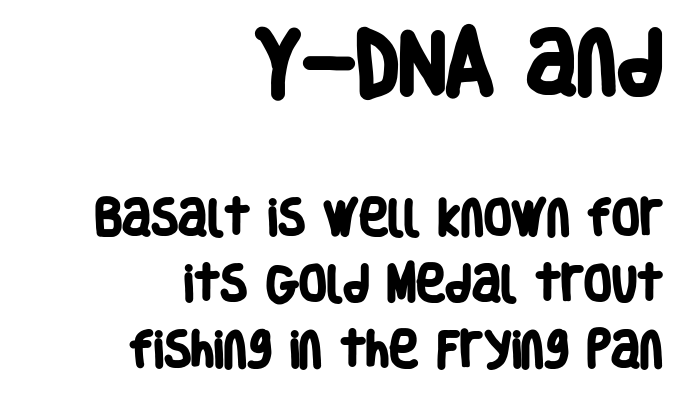
{"serif": "no", "bold": "yes", "weight": "heavy", "width": "condensed", "stroke_contrast": "low", "x_height": "large", "monospaced": "no", "underline": "no", "align": "right", "line_spacing": "normal", "line_spacing_ratio": 1.65, "letter_spacing": "normal", "letter_spacing_em": 0.0, "larger_block": "first", "size_ratio": 1.75, "glyph_px": 70}
